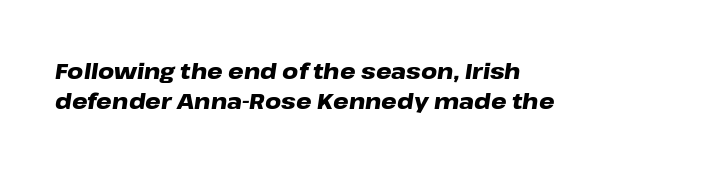
The typography opts for an oblique posture over an upright one. Typesetter's note: full bold, strokes at maximum text heaviness. Horizontally, the lines are justified to the leading edge only. The passage shown is not underscored anywhere. Normally led — the rows are evenly, conventionally spaced. The passage shown has conventional tracking throughout.
